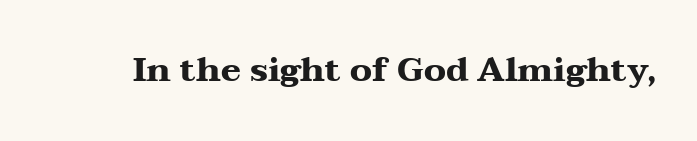
{"serif": "yes", "italic": "no", "bold": "yes", "weight": "heavy", "width": "wide", "stroke_contrast": "medium", "x_height": "medium", "monospaced": "no", "underline": "no", "letter_spacing": "normal", "letter_spacing_em": 0.0, "glyph_px": 34}
